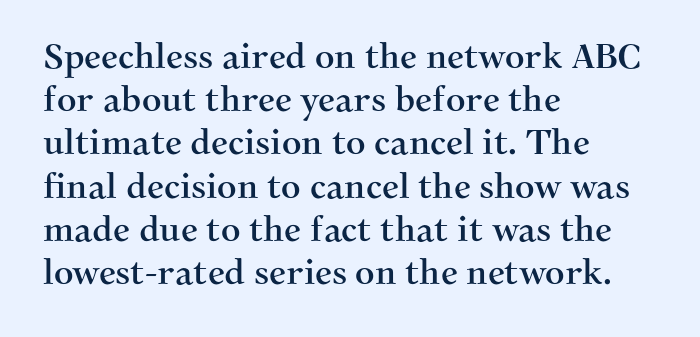
The image shows 34 px serif type, upright; set left-aligned, normal line spacing (1.27x), normal letter spacing, not underlined; medium stroke contrast and a medium x-height.
